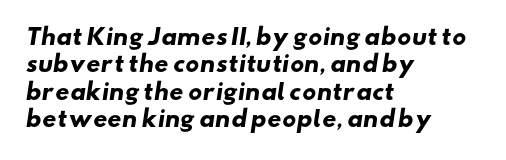
Does extra space separate the letters? No, they use regular spacing. Stroke thickness is high; the sample reads as a true bold. The paragraph shown leans on its left margin. This rendering features lettering with no underline.
